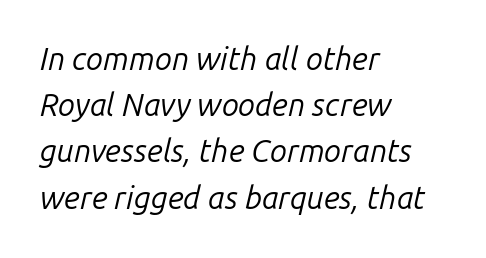
Q: Is the text bold? A: No.
Q: Is the text italic (slanted)? A: Yes, it leans right by about 14 degrees.
Q: Is the text underlined? A: No.
Q: How is the paragraph aligned? A: Left-aligned.
Q: Is the spacing between letters normal or unusually wide? A: Normal.
Q: Is the spacing between lines tight, normal or loose? A: Normal.
Q: Width (condensed, normal, or wide)? A: Normal.
Q: Stroke contrast? A: Low.
Q: x-height? A: Medium.
Q: Monospaced? A: No.
